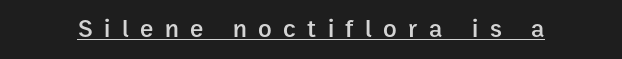
{"italic": "no", "bold": "semi", "underline": "yes", "letter_spacing": "wide", "letter_spacing_em": 0.46, "glyph_px": 25}
